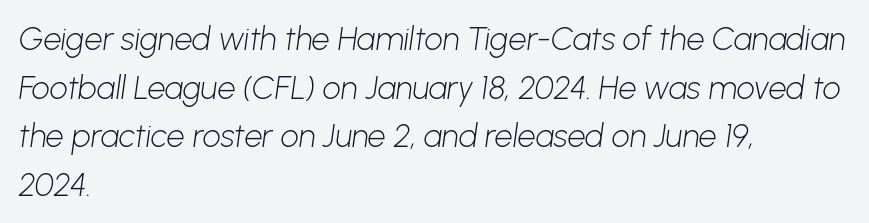
Quick note: underline off. Character widths vary here, with narrow letters taking less room than wide ones. Serifs: no, the terminals of the letterforms are clean. Stroke thickness stays within the range of a standard reading face or lighter.
